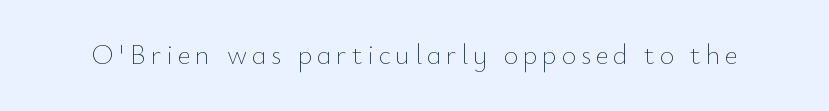
The image shows 28 px thin type, upright; set not underlined; low stroke contrast and a small x-height.
